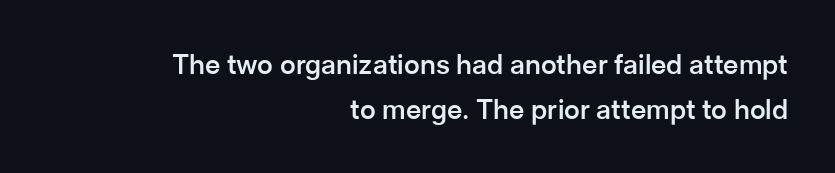
Q: Is the text bold? A: Semi-bold.
Q: Is the text italic (slanted)? A: No, it is upright.
Q: Is the text underlined? A: No.
Q: How is the paragraph aligned? A: Right-aligned.
Q: Is the spacing between letters normal or unusually wide? A: Normal.
Q: Is the spacing between lines tight, normal or loose? A: Normal.
